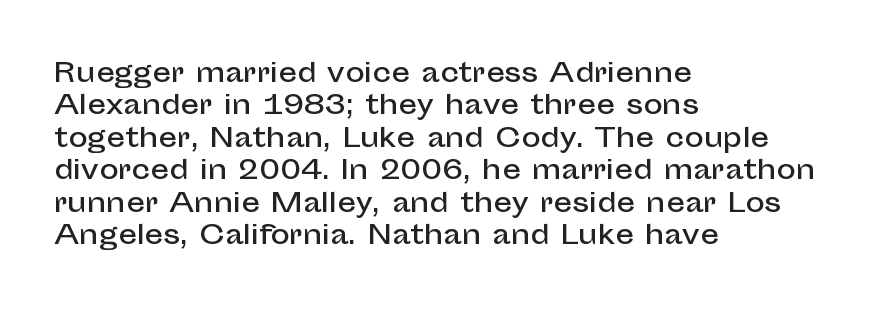
These lines sit exactly where default settings would place them. The letters stand upright; this is a roman face. Typeset ragged right — the left edge is the straight one. Just letters on the line, the space beneath them empty. Caption: standard tracking, unaltered.
